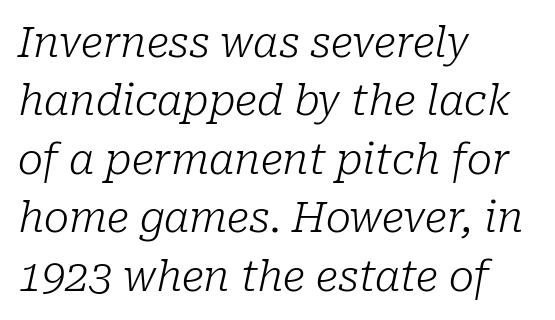
This rendering leaves character spacing at its baseline value. The font family rendered here belongs to the serif group. Type without underlining. Honestly, the row spacing looks completely unremarkable. Do the characters align in a grid? No, the font is proportional.
